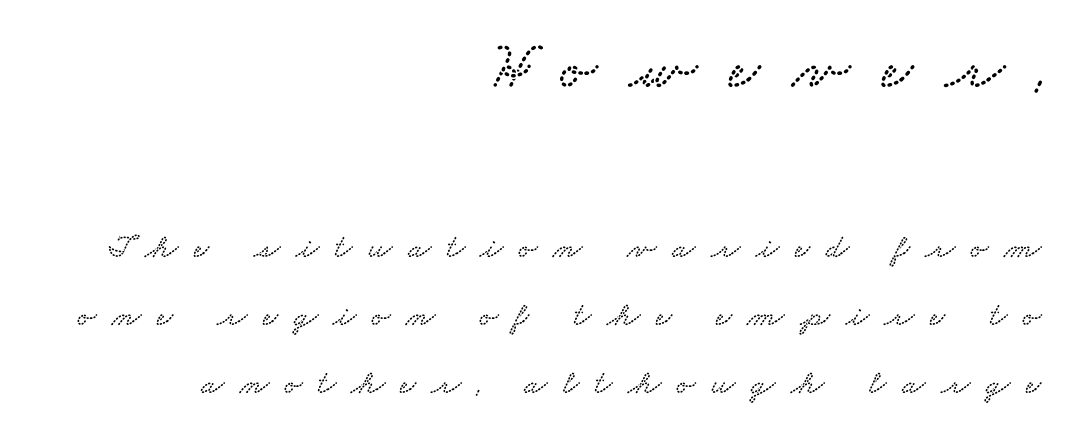
{"serif": "yes", "width": "wide", "stroke_contrast": "low", "x_height": "small", "monospaced": "no", "underline": "no", "align": "right", "line_spacing": "loose", "line_spacing_ratio": 2.0, "letter_spacing": "wide", "letter_spacing_em": 0.46, "larger_block": "first", "size_ratio": 2.03, "glyph_px": 69}
